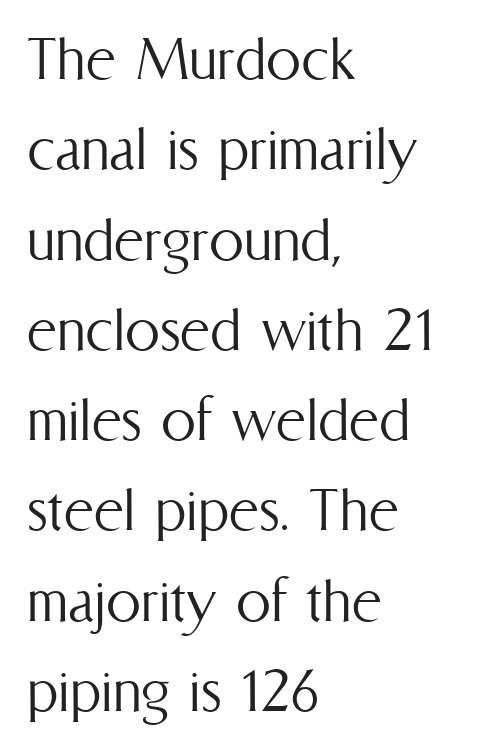
The image shows 70 px light, condensed type, upright; set left-aligned, normal line spacing (1.29x), normal letter spacing, not underlined; medium stroke contrast and a medium x-height.
